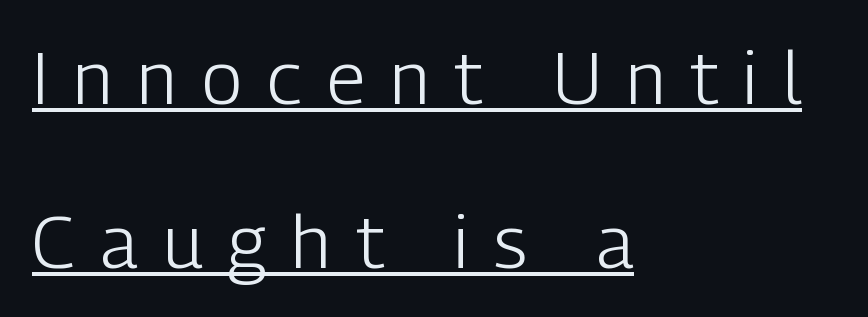
Quick note: interline space is abundant. Designer's note — italics off, roman on. Typographically, this falls in the sans-serif category. Compared with a typical body face, this is equally light or lighter still. Varying glyph widths throughout — classic text-font behaviour. Every row of glyphs begins at an identical x-position on the left.
